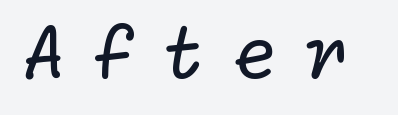
{"serif": "no", "bold": "no", "weight": "regular", "width": "normal", "stroke_contrast": "low", "x_height": "medium", "underline": "no", "letter_spacing": "wide", "letter_spacing_em": 0.36, "glyph_px": 72}
